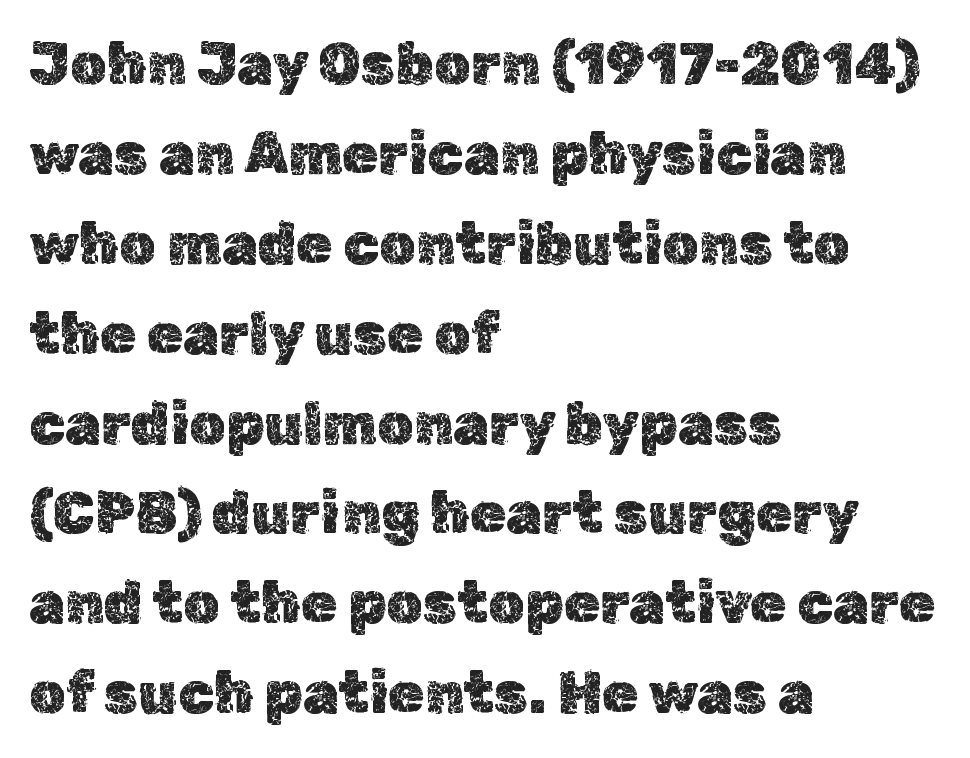
Q: Is the text italic (slanted)? A: No, it is upright.
Q: Is the text underlined? A: No.
Q: How is the paragraph aligned? A: Left-aligned.
Q: Is the spacing between letters normal or unusually wide? A: Normal.
Q: Is the spacing between lines tight, normal or loose? A: Normal.
Q: Width (condensed, normal, or wide)? A: Normal.
Q: x-height? A: Medium.
Q: Monospaced? A: No.
